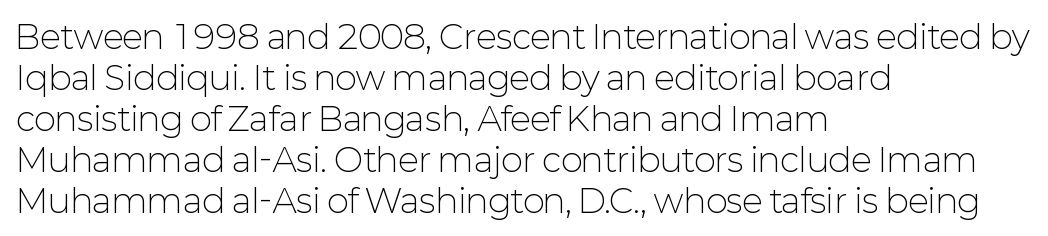
Q: Is the text bold? A: No.
Q: Is the text italic (slanted)? A: No, it is upright.
Q: Is the typeface a serif or a sans-serif typeface? A: Sans-serif.
Q: Is the text underlined? A: No.
Q: How is the paragraph aligned? A: Left-aligned.
Q: Is the spacing between letters normal or unusually wide? A: Normal.
Q: Width (condensed, normal, or wide)? A: Normal.
Q: Stroke contrast? A: Low.
Q: x-height? A: Medium.
Q: Monospaced? A: No.
